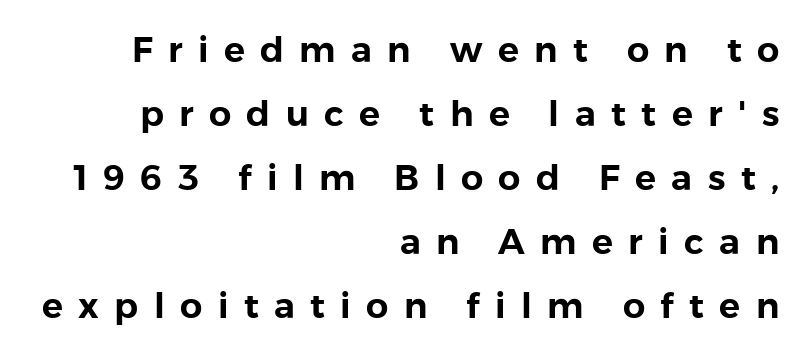
The image shows 35 px sans-serif type, upright; set right-aligned, line spacing 1.83x, unusually wide letter spacing (+0.44 em), not underlined; a medium x-height.
